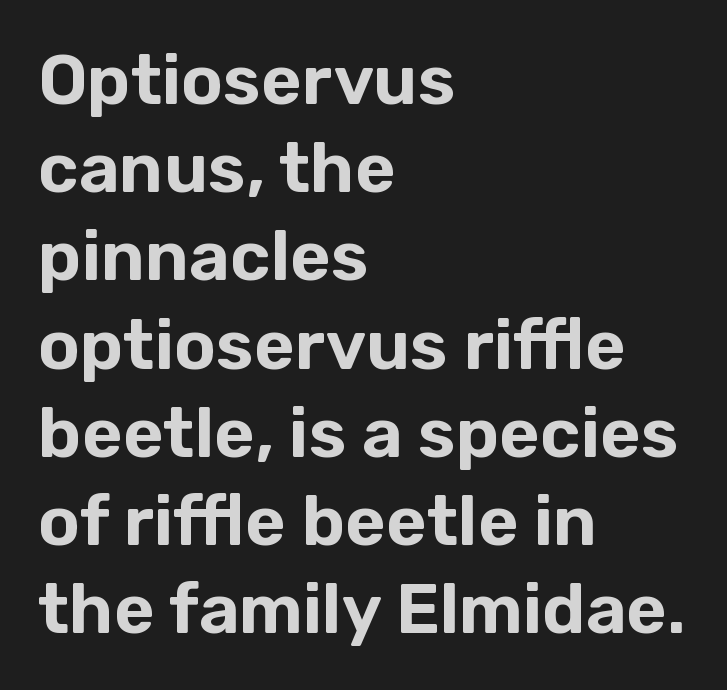
Q: Is the text italic (slanted)? A: No, it is upright.
Q: Is the typeface a serif or a sans-serif typeface? A: Sans-serif.
Q: Is the text underlined? A: No.
Q: How is the paragraph aligned? A: Left-aligned.
Q: Is the spacing between letters normal or unusually wide? A: Normal.
Q: Is the spacing between lines tight, normal or loose? A: Normal.
Q: Width (condensed, normal, or wide)? A: Normal.
Q: Stroke contrast? A: Low.
Q: x-height? A: Medium.
Q: Monospaced? A: No.
